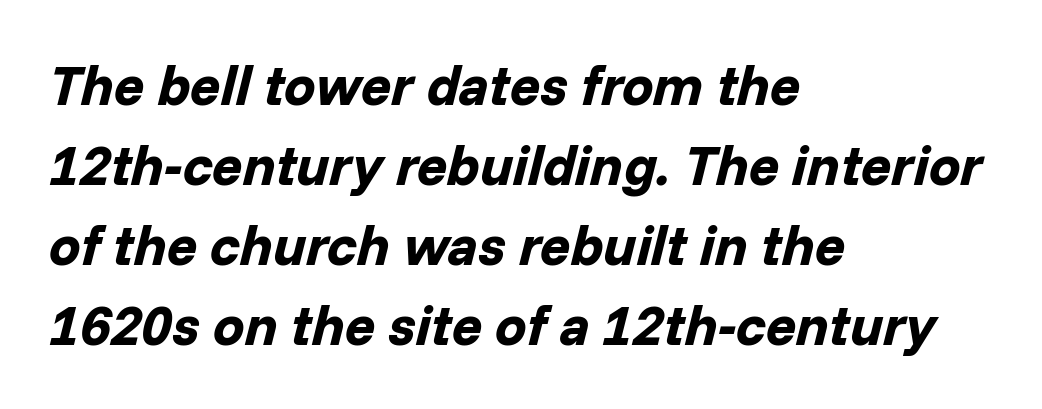
{"italic": "yes", "lean": "right", "slant_degrees": 14, "bold": "yes", "weight": "bold", "width": "normal", "stroke_contrast": "low", "x_height": "medium", "monospaced": "no", "underline": "no", "align": "left", "line_spacing": "normal", "line_spacing_ratio": 1.43, "letter_spacing": "normal", "letter_spacing_em": 0.0, "glyph_px": 56}
